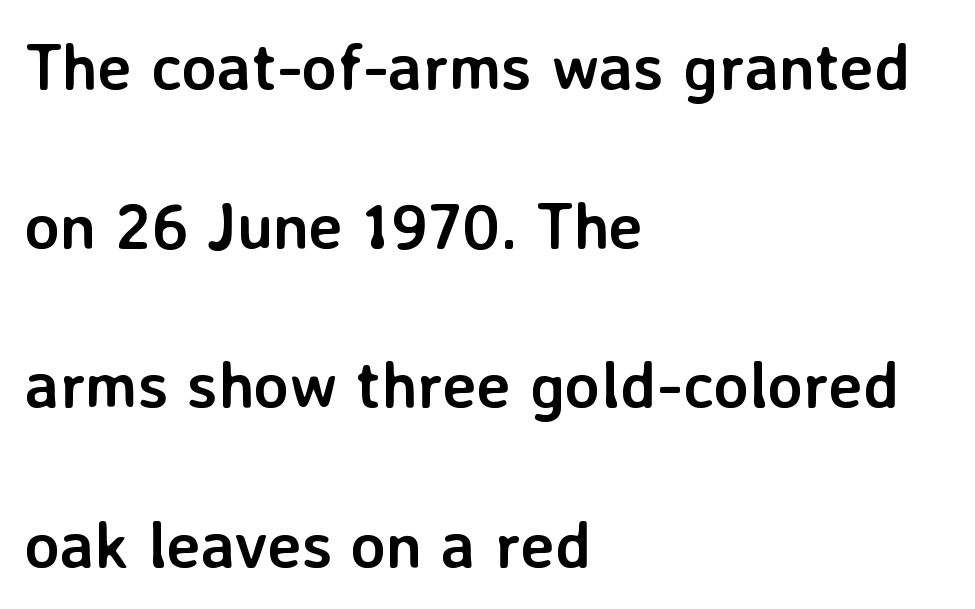
{"serif": "no", "italic": "no", "bold": "yes", "weight": "semibold", "width": "normal", "stroke_contrast": "low", "x_height": "medium", "monospaced": "no", "underline": "no", "align": "left", "line_spacing": "loose", "line_spacing_ratio": 2.45, "letter_spacing": "normal", "letter_spacing_em": 0.0, "glyph_px": 65}
